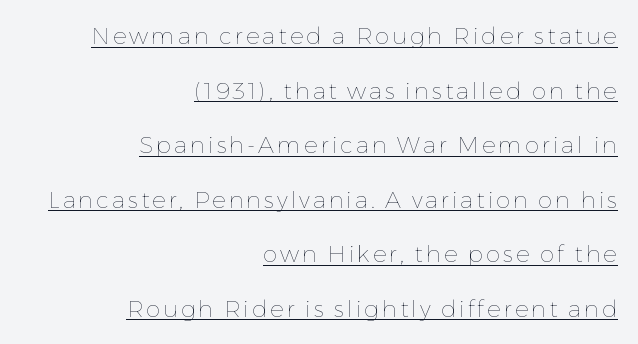
This block would shrink considerably if given ordinary leading; it's expanded now. The axis of the letterforms is exactly vertical. Ink coverage per letter is moderate at most. Every word sits above its own underline.
